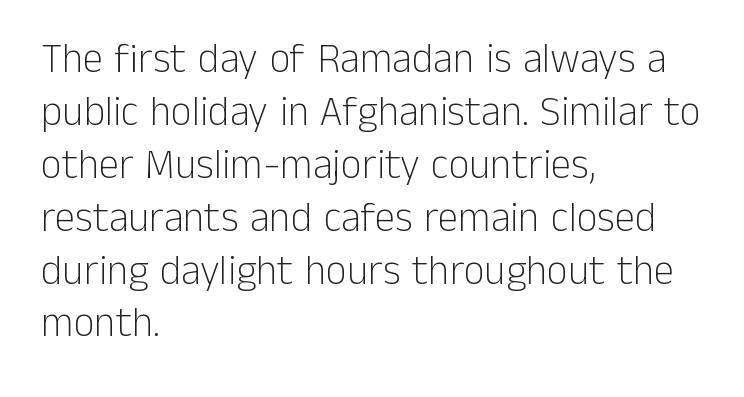
The image shows 41 px light sans-serif type, upright; set left-aligned, normal line spacing (1.29x), normal letter spacing, not underlined; low stroke contrast and a medium x-height.
